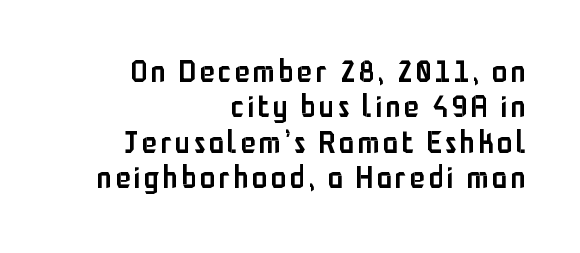
Honestly, there is no underline to notice here at all. Reading down the column, the eye jumps only a short way to each next line. This is the regular roman posture of the typeface. Its strokes are somewhat broadened, the hallmark of semibold type. The letters advance in unequal steps, a hallmark of proportional type.
